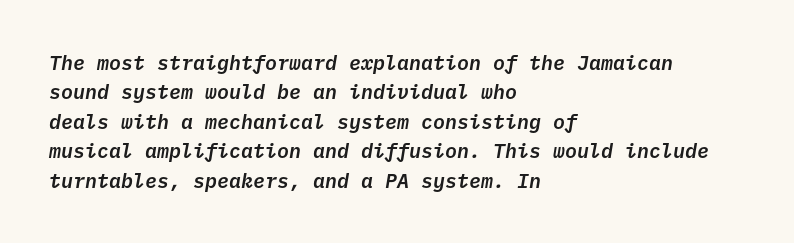
{"italic": "yes", "lean": "right", "slant_degrees": 10, "underline": "no", "align": "left", "line_spacing": "normal", "line_spacing_ratio": 1.47, "letter_spacing": "normal", "letter_spacing_em": 0.0, "glyph_px": 20}
